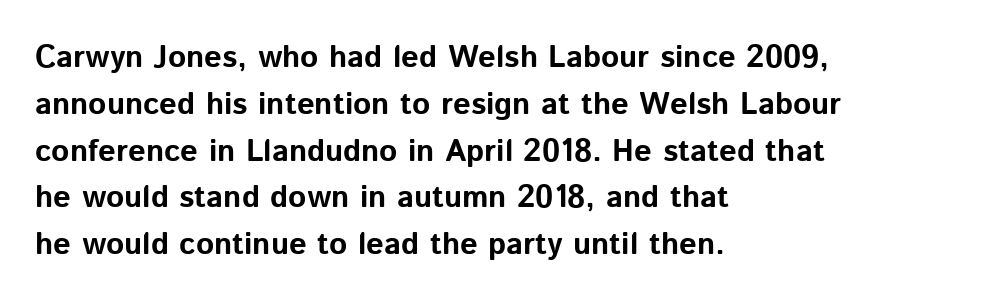
{"serif": "no", "italic": "no", "bold": "yes", "weight": "bold", "width": "normal", "stroke_contrast": "low", "x_height": "medium", "monospaced": "no", "underline": "no", "align": "left", "line_spacing": "normal", "line_spacing_ratio": 1.51, "letter_spacing": "normal", "letter_spacing_em": 0.0, "glyph_px": 31}
